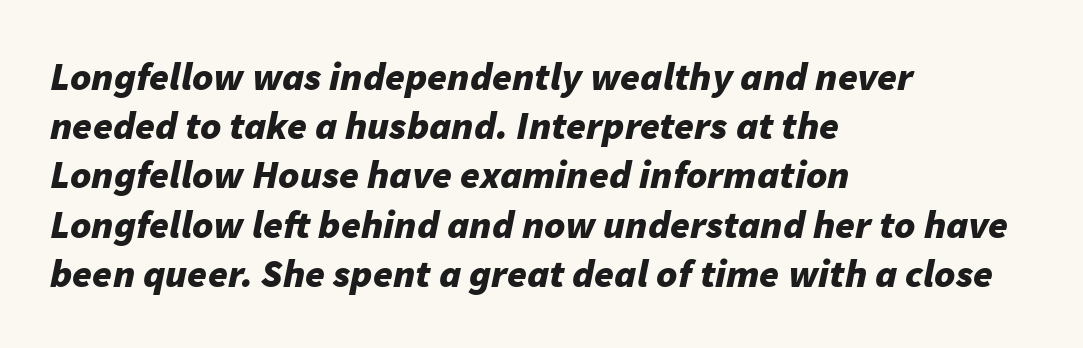
Q: Is the text bold? A: Yes.
Q: Is the text italic (slanted)? A: Yes, it leans right by about 11 degrees.
Q: Is the text underlined? A: No.
Q: How is the paragraph aligned? A: Left-aligned.
Q: Is the spacing between letters normal or unusually wide? A: Normal.
Q: Width (condensed, normal, or wide)? A: Normal.
Q: Stroke contrast? A: Low.
Q: x-height? A: Medium.
Q: Monospaced? A: No.
